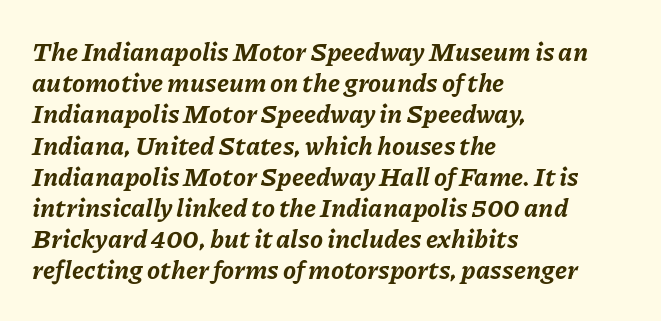
{"italic": "yes", "lean": "right", "slant_degrees": 11, "bold": "yes", "underline": "no", "align": "left", "line_spacing_ratio": 1.2, "letter_spacing": "normal", "letter_spacing_em": 0.0, "glyph_px": 26}
